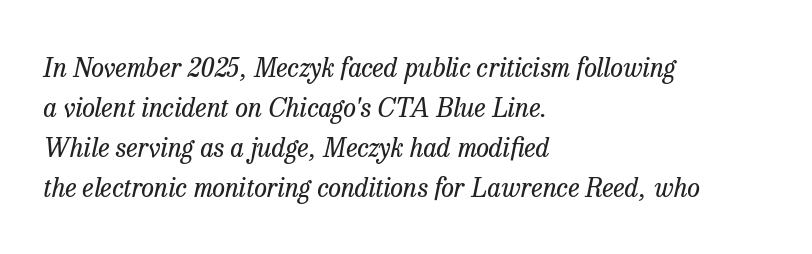
The image shows 26 px text type, italic (leaning right); set left-aligned, normal line spacing (1.54x), normal letter spacing, not underlined.
